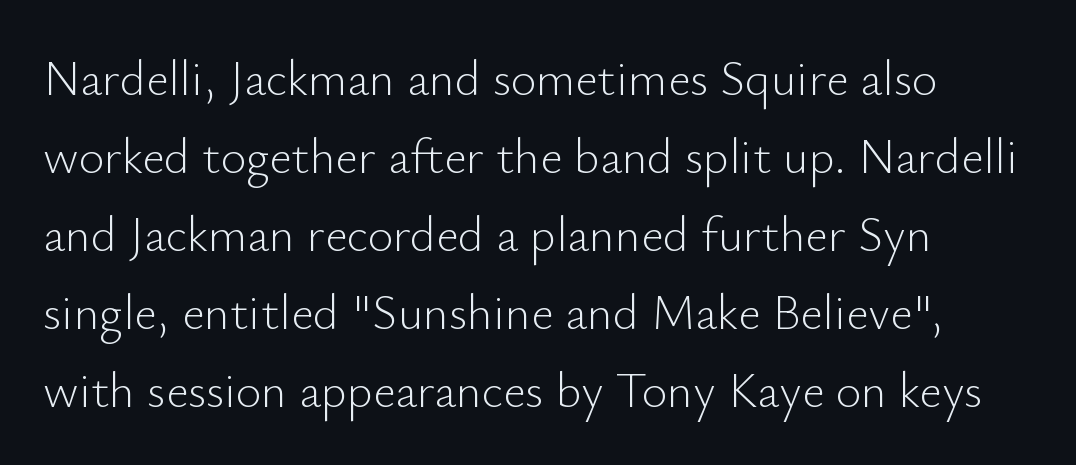
Q: Is the text bold? A: No.
Q: Is the text italic (slanted)? A: No, it is upright.
Q: Is the typeface a serif or a sans-serif typeface? A: Sans-serif.
Q: Is the text underlined? A: No.
Q: How is the paragraph aligned? A: Left-aligned.
Q: Is the spacing between letters normal or unusually wide? A: Normal.
Q: Is the spacing between lines tight, normal or loose? A: Normal.
Q: Width (condensed, normal, or wide)? A: Normal.
Q: Stroke contrast? A: Low.
Q: x-height? A: Small.
Q: Monospaced? A: No.
